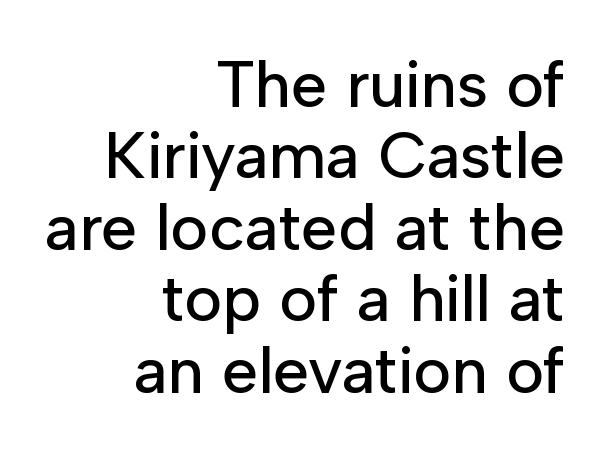
{"serif": "no", "italic": "no", "width": "normal", "stroke_contrast": "low", "x_height": "medium", "monospaced": "no", "underline": "no", "align": "right", "line_spacing": "tight", "line_spacing_ratio": 1.1, "letter_spacing": "normal", "letter_spacing_em": 0.0, "glyph_px": 65}
